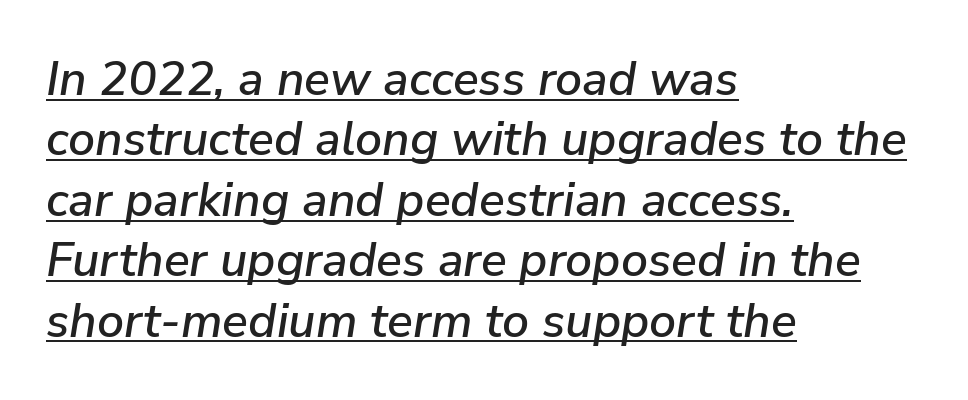
{"italic": "yes", "lean": "right", "slant_degrees": 9, "width": "normal", "stroke_contrast": "low", "x_height": "medium", "monospaced": "no", "underline": "yes", "align": "left", "line_spacing": "normal", "line_spacing_ratio": 1.26, "letter_spacing": "normal", "letter_spacing_em": 0.0, "glyph_px": 48}
